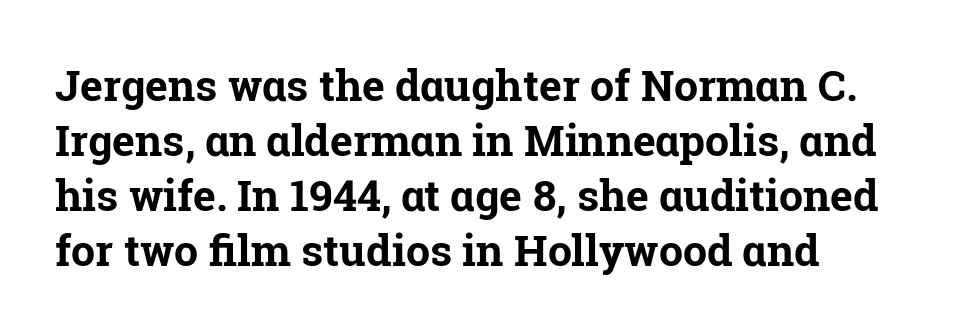
{"serif": "yes", "italic": "no", "bold": "yes", "weight": "bold", "width": "normal", "stroke_contrast": "low", "x_height": "medium", "monospaced": "no", "underline": "no", "line_spacing": "normal", "line_spacing_ratio": 1.28, "letter_spacing": "normal", "letter_spacing_em": 0.0, "glyph_px": 43}
